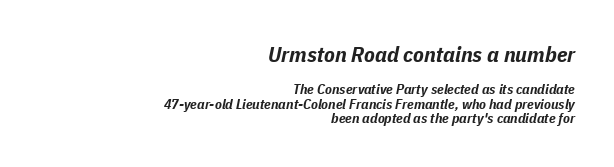
Q: Is the text bold? A: Yes.
Q: Is the text italic (slanted)? A: Yes, it leans right by about 11 degrees.
Q: Is the text underlined? A: No.
Q: How is the paragraph aligned? A: Right-aligned.
Q: Is the spacing between letters normal or unusually wide? A: Normal.
Q: Is the spacing between lines tight, normal or loose? A: Tight.
Q: Which block of text is set in a larger size, the first (top) or the second (bottom)? A: The first (top) one.
